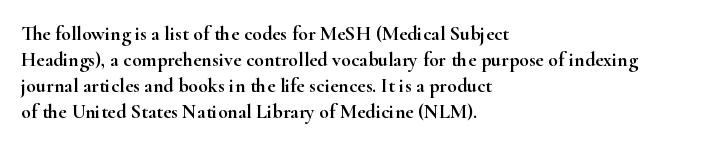
The image shows 20 px text type, upright; set left-aligned, normal line spacing (1.3x), normal letter spacing, not underlined.
